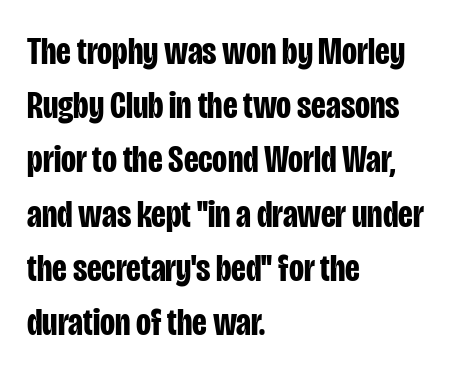
{"serif": "no", "italic": "no", "bold": "yes", "weight": "bold", "width": "condensed", "stroke_contrast": "low", "x_height": "large", "monospaced": "no", "underline": "no", "align": "left", "line_spacing": "normal", "line_spacing_ratio": 1.39, "letter_spacing": "normal", "letter_spacing_em": 0.0, "glyph_px": 39}
